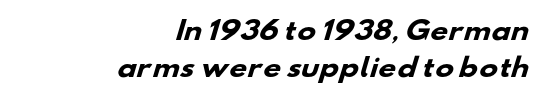
Q: Is the text bold? A: Yes.
Q: Is the text underlined? A: No.
Q: How is the paragraph aligned? A: Right-aligned.
Q: Is the spacing between letters normal or unusually wide? A: Normal.
Q: Is the spacing between lines tight, normal or loose? A: Normal.
